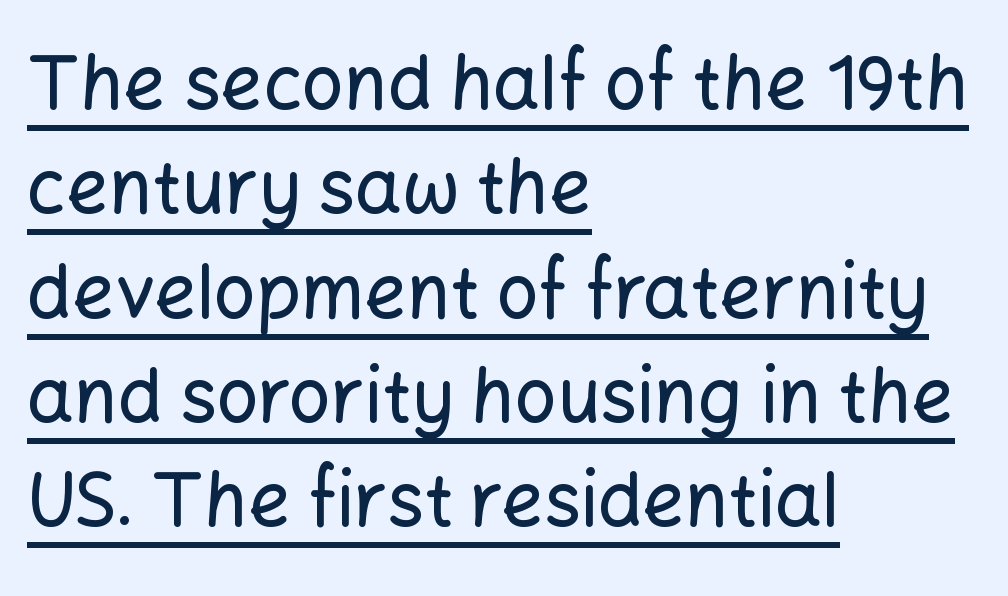
Q: Is the text italic (slanted)? A: No, it is upright.
Q: Is the typeface a serif or a sans-serif typeface? A: Sans-serif.
Q: Is the text underlined? A: Yes.
Q: How is the paragraph aligned? A: Left-aligned.
Q: Is the spacing between letters normal or unusually wide? A: Normal.
Q: Is the spacing between lines tight, normal or loose? A: Normal.
Q: Width (condensed, normal, or wide)? A: Normal.
Q: Stroke contrast? A: Low.
Q: x-height? A: Medium.
Q: Monospaced? A: No.
